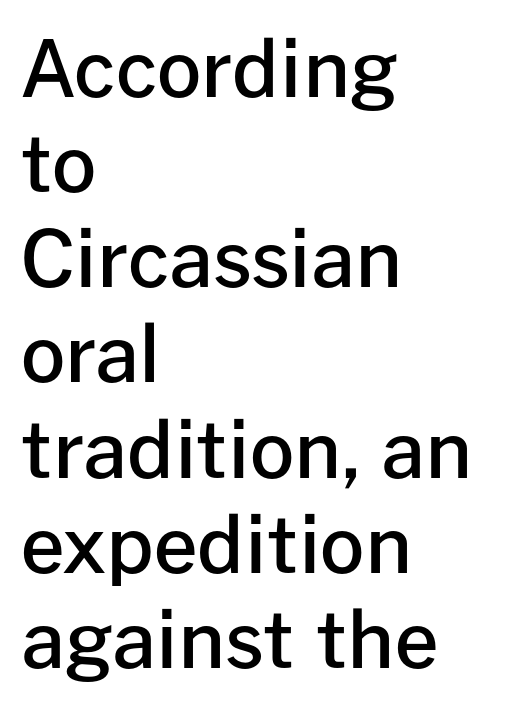
The image shows 78 px semibold sans-serif type, upright; set left-aligned, line spacing 1.22x, normal letter spacing, not underlined; low stroke contrast and a medium x-height.
